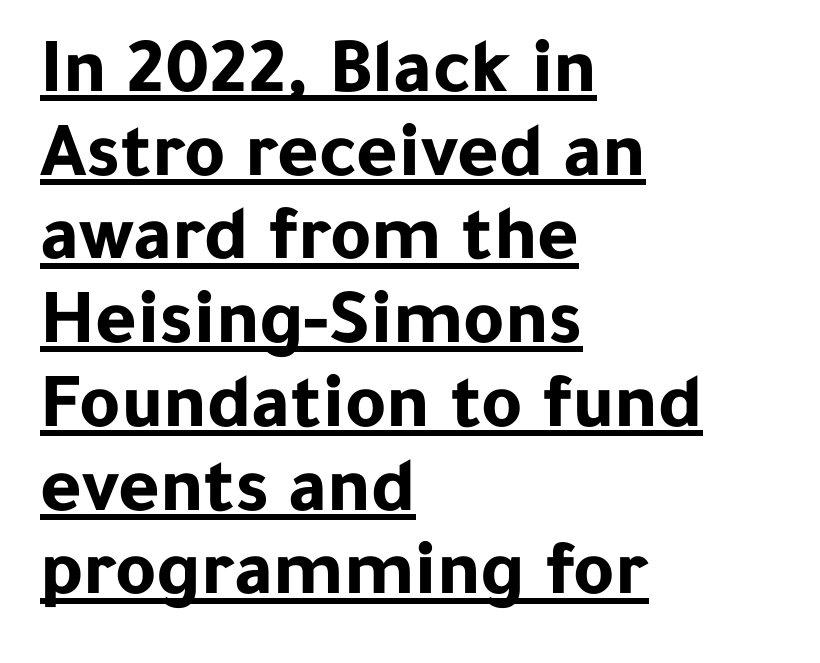
Notice how the passage keeps a crisp vertical edge on the left only. There is no visible air inserted between adjacent glyphs. Style check: upright. Looks like regular typesetting: each glyph gets only the width it needs. Tightly led — the rows are bunched. The lettering is marked with a stroke running underneath it.
